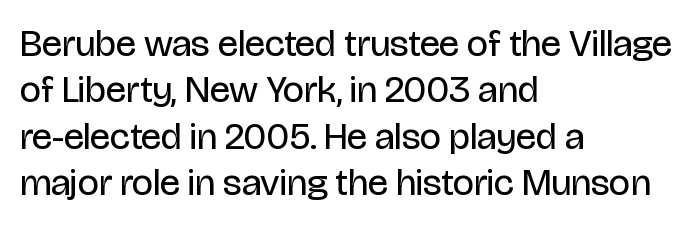
{"serif": "no", "italic": "no", "bold": "no", "weight": "regular", "width": "condensed", "stroke_contrast": "low", "x_height": "large", "monospaced": "no", "underline": "no", "align": "left", "line_spacing_ratio": 1.22, "letter_spacing": "normal", "letter_spacing_em": 0.0, "glyph_px": 38}
